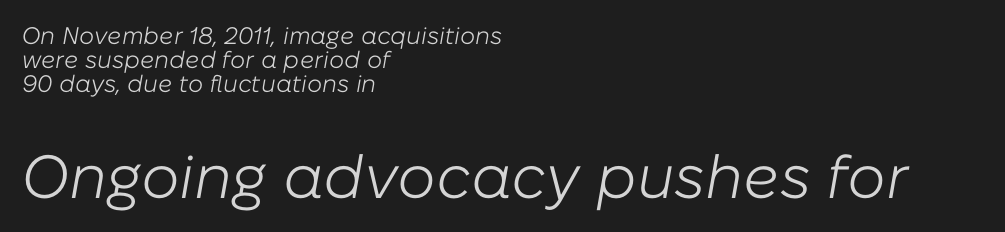
Q: Is the text bold? A: No.
Q: Is the text italic (slanted)? A: Yes, it leans right by about 10 degrees.
Q: Is the text underlined? A: No.
Q: How is the paragraph aligned? A: Left-aligned.
Q: Is the spacing between letters normal or unusually wide? A: Normal.
Q: Is the spacing between lines tight, normal or loose? A: Tight.
Q: Which block of text is set in a larger size, the first (top) or the second (bottom)? A: The second (bottom) one.
Q: Width (condensed, normal, or wide)? A: Normal.
Q: Stroke contrast? A: Low.
Q: x-height? A: Medium.
Q: Monospaced? A: No.
